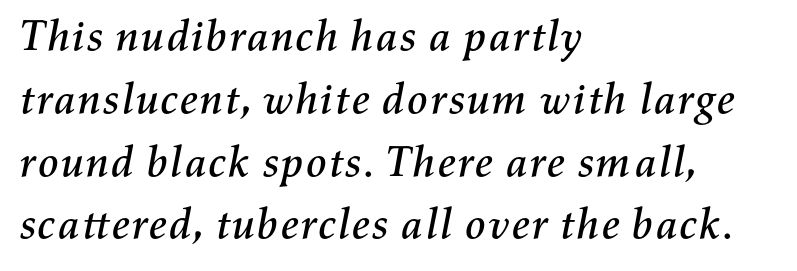
Q: Is the text italic (slanted)? A: Yes, it leans right by about 11 degrees.
Q: Is the text underlined? A: No.
Q: How is the paragraph aligned? A: Left-aligned.
Q: Is the spacing between letters normal or unusually wide? A: Normal.
Q: Is the spacing between lines tight, normal or loose? A: Normal.
Q: Width (condensed, normal, or wide)? A: Normal.
Q: Stroke contrast? A: Medium.
Q: x-height? A: Medium.
Q: Monospaced? A: No.
